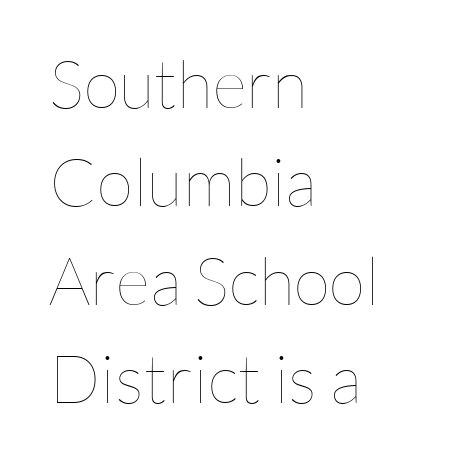
Q: Is the text bold? A: No.
Q: Is the text italic (slanted)? A: No, it is upright.
Q: Is the text underlined? A: No.
Q: How is the paragraph aligned? A: Left-aligned.
Q: Is the spacing between letters normal or unusually wide? A: Normal.
Q: Is the spacing between lines tight, normal or loose? A: Normal.
Q: Width (condensed, normal, or wide)? A: Normal.
Q: Stroke contrast? A: Low.
Q: x-height? A: Medium.
Q: Monospaced? A: No.
